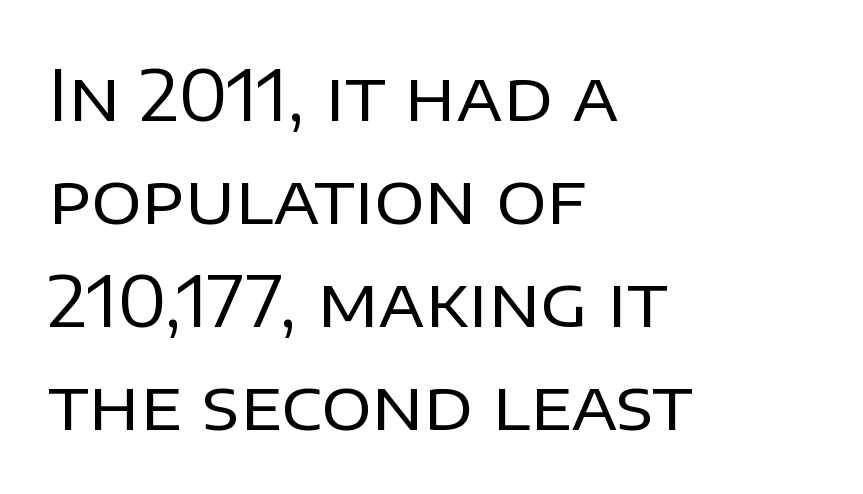
Nope, not italic — everything's standing straight. Here the glyphs are tracked normally, forming tight word shapes. Stem width sits at or under what a default text font uses. Note the varied advance widths — an 'i' is clearly narrower than an 'm'.
